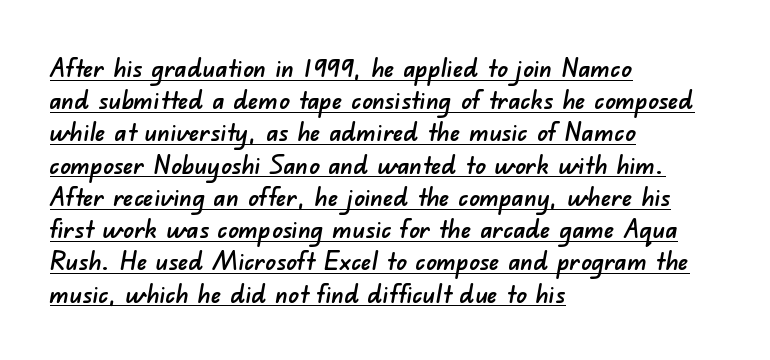
{"underline": "yes", "align": "left", "line_spacing_ratio": 1.24, "letter_spacing": "normal", "letter_spacing_em": 0.0, "glyph_px": 26}
